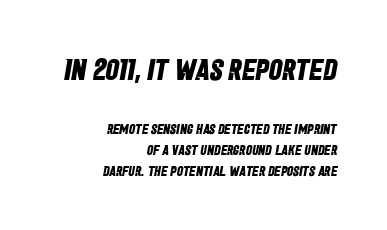
Q: Is the text bold? A: Yes.
Q: Is the typeface a serif or a sans-serif typeface? A: Sans-serif.
Q: Is the text underlined? A: No.
Q: How is the paragraph aligned? A: Right-aligned.
Q: Is the spacing between letters normal or unusually wide? A: Normal.
Q: Is the spacing between lines tight, normal or loose? A: Normal.
Q: Which block of text is set in a larger size, the first (top) or the second (bottom)? A: The first (top) one.
Q: Width (condensed, normal, or wide)? A: Condensed.
Q: Stroke contrast? A: Low.
Q: x-height? A: Large.
Q: Monospaced? A: No.
